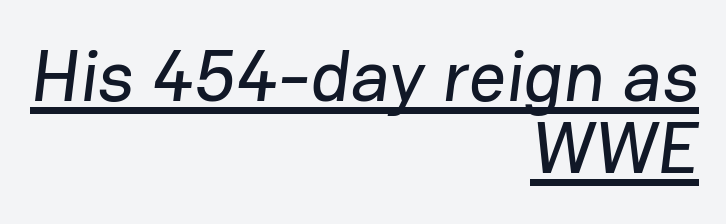
Q: Is the typeface a serif or a sans-serif typeface? A: Sans-serif.
Q: Is the text underlined? A: Yes.
Q: How is the paragraph aligned? A: Right-aligned.
Q: Is the spacing between letters normal or unusually wide? A: Normal.
Q: Is the spacing between lines tight, normal or loose? A: Tight.
Q: Width (condensed, normal, or wide)? A: Normal.
Q: Stroke contrast? A: Low.
Q: x-height? A: Medium.
Q: Monospaced? A: No.
